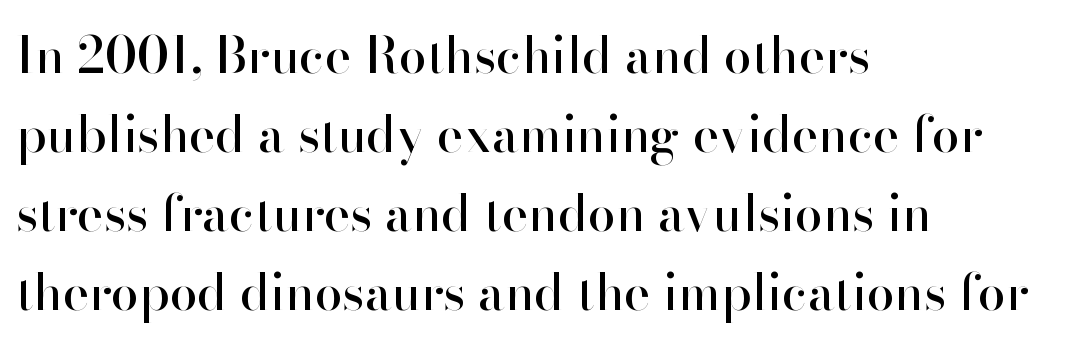
The passage shown is typed in a proportional face where columns would drift. The specimen reads as upright at a glance. The specimen omits any rule beneath the text block's lines. The line texture is even and compact thanks to regular tracking.
